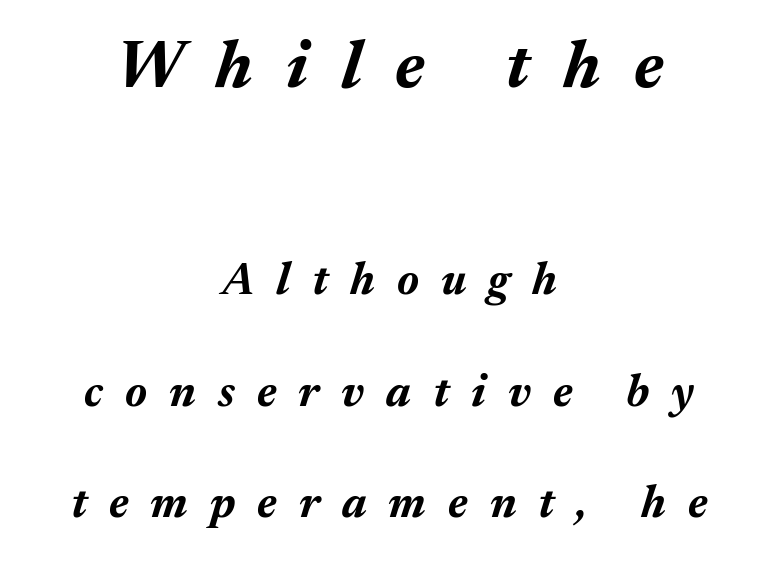
{"italic": "yes", "lean": "right", "slant_degrees": 17, "bold": "yes", "weight": "bold", "width": "normal", "stroke_contrast": "medium", "x_height": "medium", "monospaced": "no", "underline": "no", "align": "center", "line_spacing": "loose", "line_spacing_ratio": 2.48, "letter_spacing": "wide", "letter_spacing_em": 0.49, "larger_block": "first", "size_ratio": 1.51, "glyph_px": 68}
